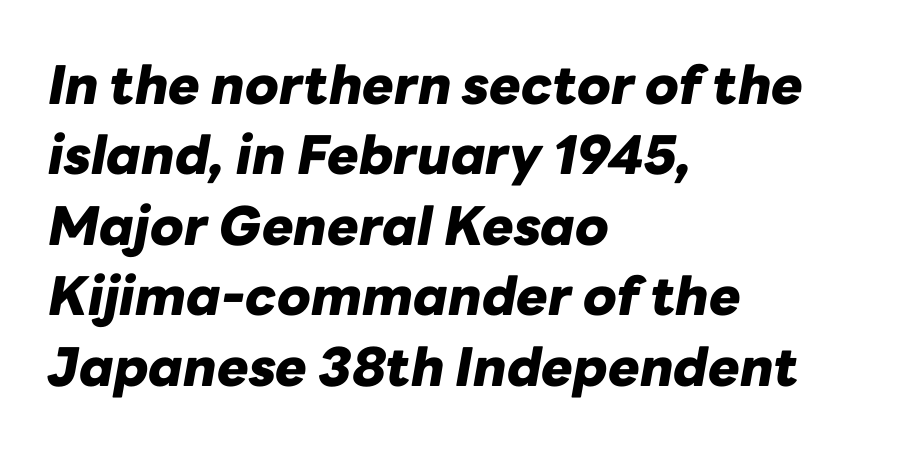
Q: Is the text bold? A: Yes.
Q: Is the text italic (slanted)? A: Yes, it leans right by about 10 degrees.
Q: Is the text underlined? A: No.
Q: How is the paragraph aligned? A: Left-aligned.
Q: Is the spacing between letters normal or unusually wide? A: Normal.
Q: Is the spacing between lines tight, normal or loose? A: Normal.
Q: Width (condensed, normal, or wide)? A: Normal.
Q: Stroke contrast? A: Low.
Q: x-height? A: Medium.
Q: Monospaced? A: No.
